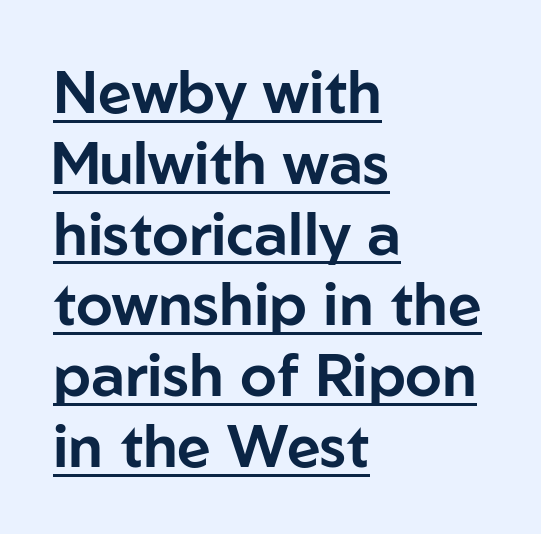
The image shows 59 px sans-serif type, upright; set left-aligned, line spacing 1.2x, normal letter spacing, underlined; low stroke contrast and a medium x-height.
